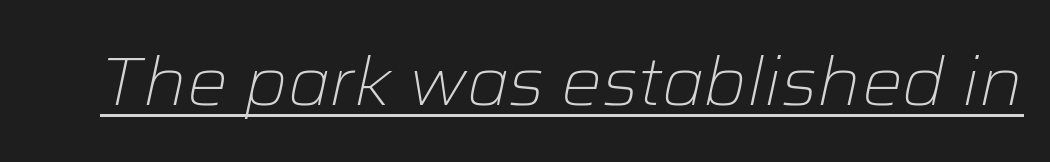
{"italic": "yes", "lean": "right", "slant_degrees": 12, "bold": "no", "weight": "light", "width": "normal", "stroke_contrast": "low", "x_height": "medium", "monospaced": "no", "underline": "yes", "letter_spacing": "normal", "letter_spacing_em": 0.0, "glyph_px": 68}
